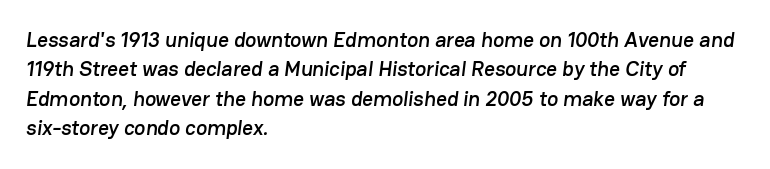
Q: Is the text underlined? A: No.
Q: How is the paragraph aligned? A: Left-aligned.
Q: Is the spacing between letters normal or unusually wide? A: Normal.
Q: Is the spacing between lines tight, normal or loose? A: Normal.
